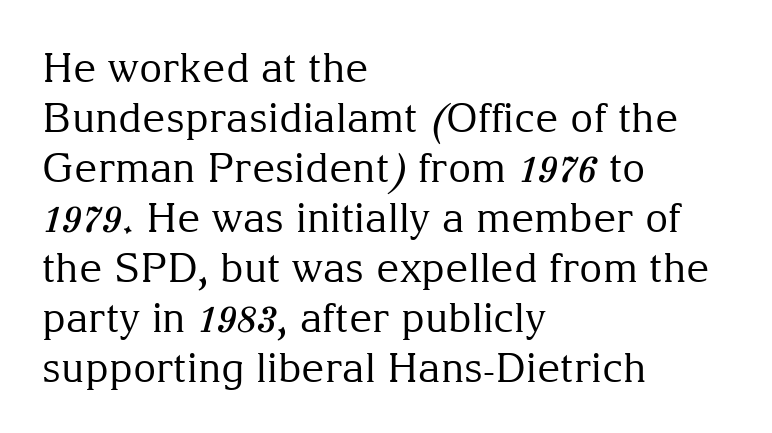
The image shows 40 px regular-weight serif type, upright; set left-aligned, normal line spacing (1.25x), normal letter spacing, not underlined; medium stroke contrast and a medium x-height.
